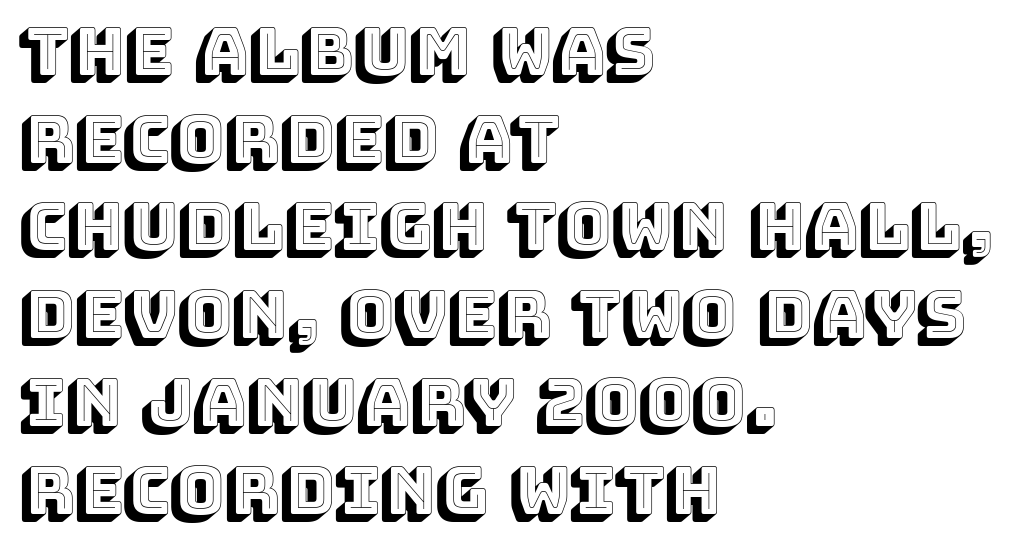
The image shows 65 px text type, upright; set left-aligned, normal line spacing (1.35x), normal letter spacing, not underlined; a large x-height.
